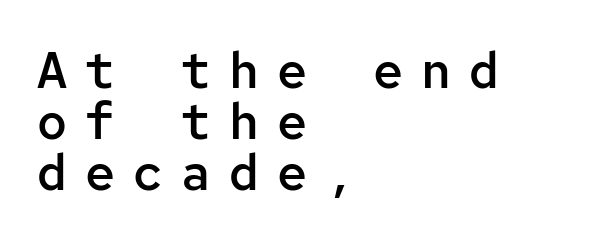
Alignment: flush left. Tall strokes in this sample are plumb rather than angled. The letters carry no serifs — their stems end cleanly without finishing strokes. A semibold gives these letters moderate extra thickness, short of bold. Interline gaps are noticeably narrow in this sample.
